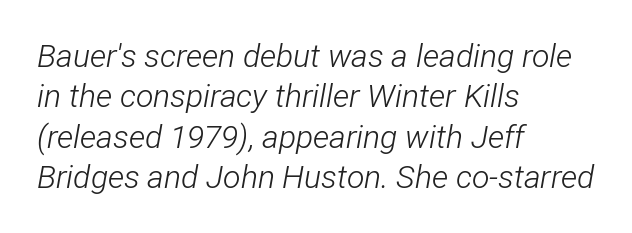
The image shows 32 px light, condensed type, italic (leaning right); set left-aligned, normal line spacing (1.26x), normal letter spacing, not underlined; low stroke contrast and a medium x-height.
